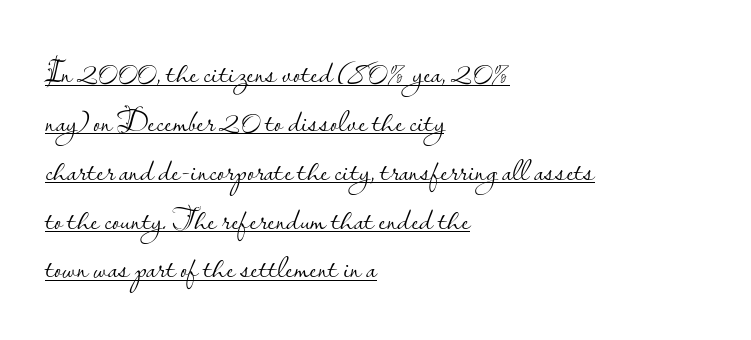
The passage shown is underscored from start to finish. The strokes carry an ordinary text weight at most. Check where the strokes stop: nothing finishes them off — pure sans. You could not count columns in this text — the font is proportionally spaced.
